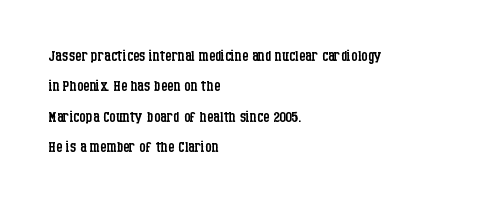
The image shows 20 px text type, upright; set left-aligned, normal line spacing (1.52x), normal letter spacing, not underlined.
